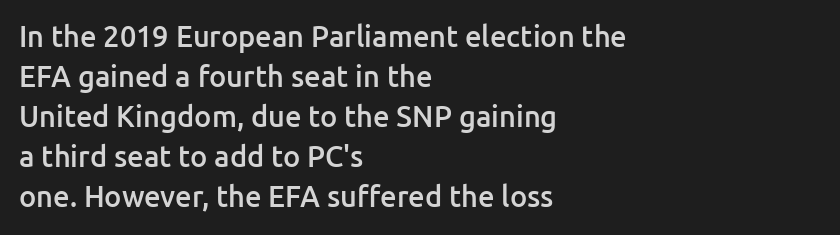
Q: Is the text bold? A: Semi-bold.
Q: Is the text italic (slanted)? A: No, it is upright.
Q: Is the typeface a serif or a sans-serif typeface? A: Sans-serif.
Q: Is the text underlined? A: No.
Q: How is the paragraph aligned? A: Left-aligned.
Q: Is the spacing between letters normal or unusually wide? A: Normal.
Q: Is the spacing between lines tight, normal or loose? A: Normal.
Q: Width (condensed, normal, or wide)? A: Normal.
Q: Stroke contrast? A: Low.
Q: x-height? A: Medium.
Q: Monospaced? A: No.
